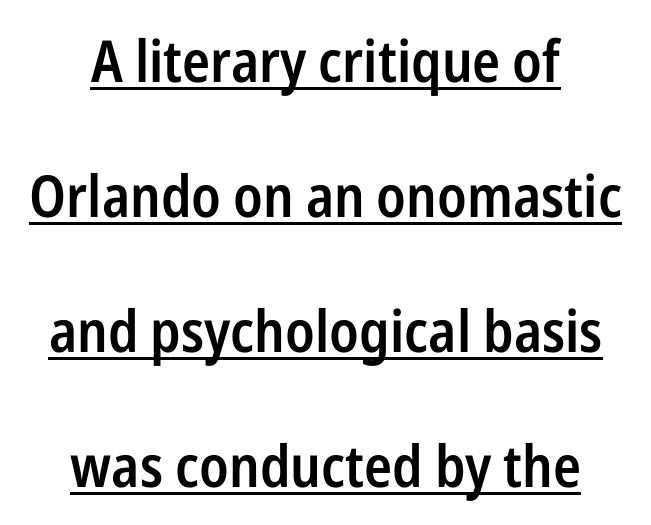
The image shows 58 px semibold, condensed sans-serif type, upright; set centered, loose line spacing (2.33x), normal letter spacing, underlined; low stroke contrast and a medium x-height.
